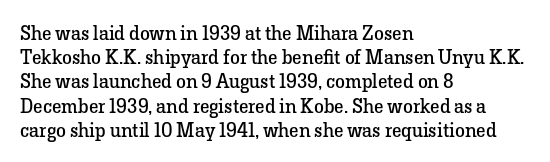
Q: Is the text bold? A: No.
Q: Is the text italic (slanted)? A: No, it is upright.
Q: Is the text underlined? A: No.
Q: How is the paragraph aligned? A: Left-aligned.
Q: Is the spacing between letters normal or unusually wide? A: Normal.
